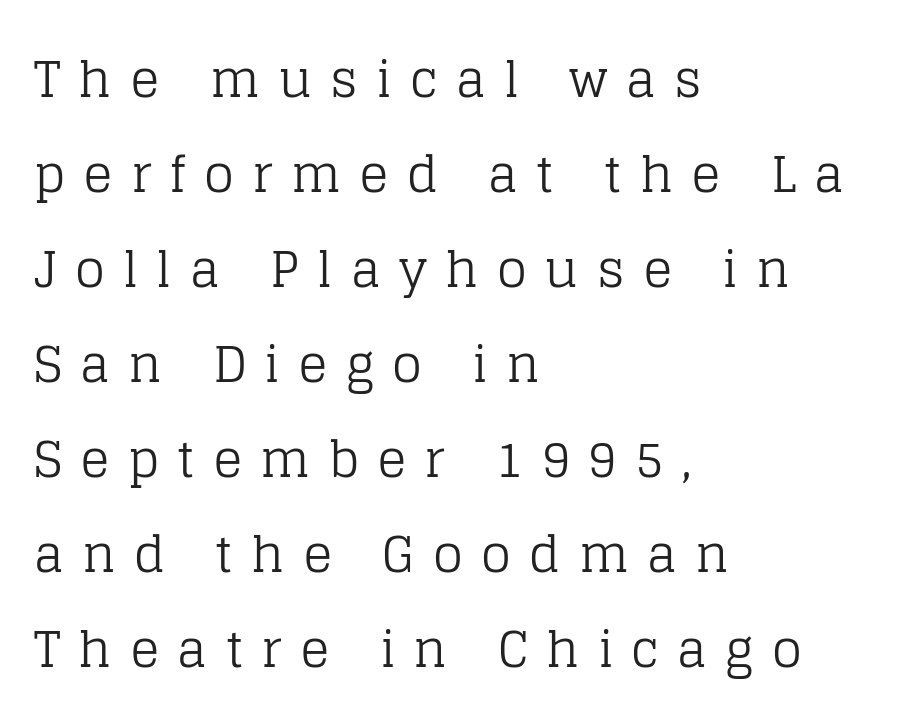
{"serif": "yes", "italic": "no", "bold": "no", "weight": "regular", "width": "normal", "stroke_contrast": "low", "x_height": "large", "monospaced": "no", "underline": "no", "align": "left", "line_spacing": "loose", "line_spacing_ratio": 1.94, "letter_spacing": "wide", "letter_spacing_em": 0.37, "glyph_px": 49}
